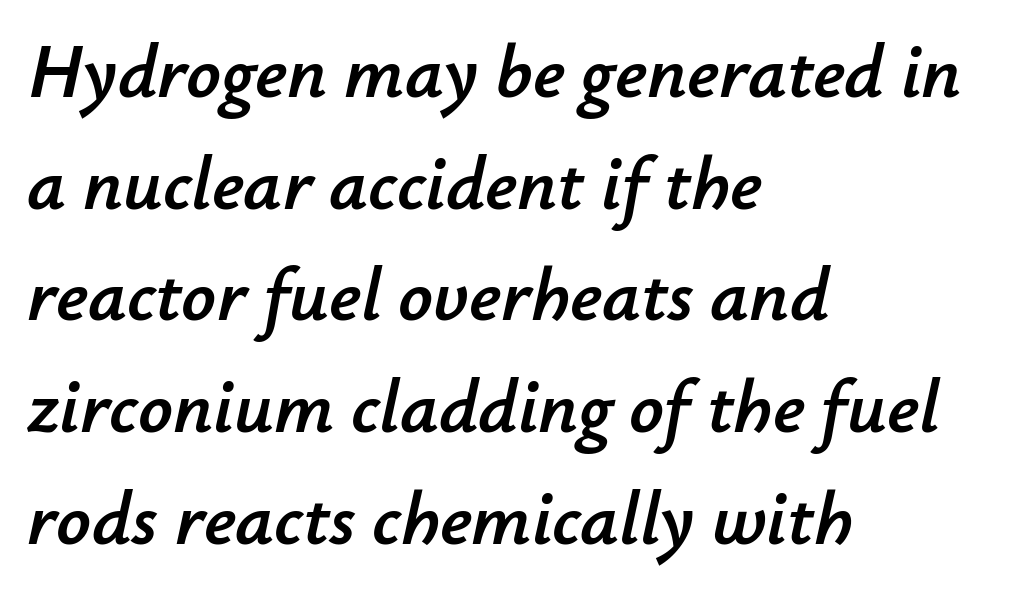
Q: Is the text italic (slanted)? A: Yes, it leans right by about 12 degrees.
Q: Is the text underlined? A: No.
Q: How is the paragraph aligned? A: Left-aligned.
Q: Is the spacing between letters normal or unusually wide? A: Normal.
Q: Is the spacing between lines tight, normal or loose? A: Normal.
Q: Width (condensed, normal, or wide)? A: Normal.
Q: Stroke contrast? A: Low.
Q: x-height? A: Small.
Q: Monospaced? A: No.
